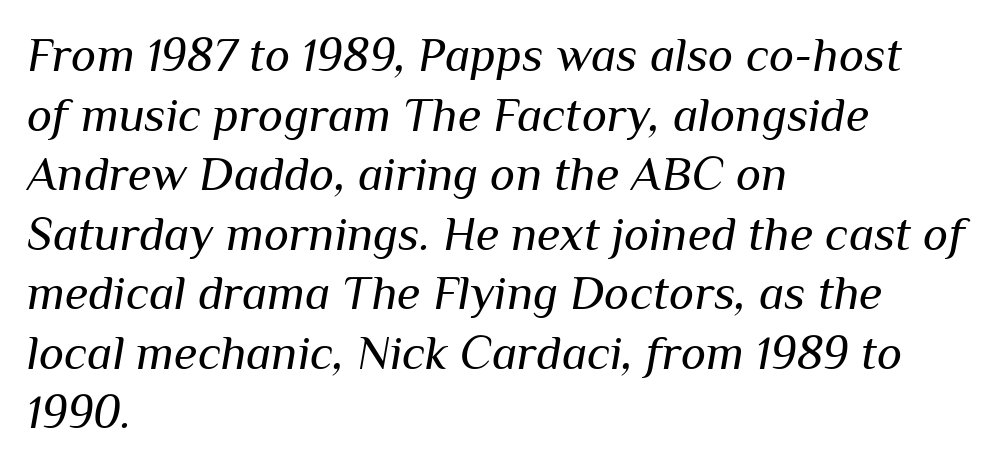
Q: Is the text bold? A: No.
Q: Is the text italic (slanted)? A: Yes, it leans right by about 10 degrees.
Q: Is the text underlined? A: No.
Q: How is the paragraph aligned? A: Left-aligned.
Q: Is the spacing between letters normal or unusually wide? A: Normal.
Q: Width (condensed, normal, or wide)? A: Normal.
Q: Stroke contrast? A: Medium.
Q: x-height? A: Medium.
Q: Monospaced? A: No.
